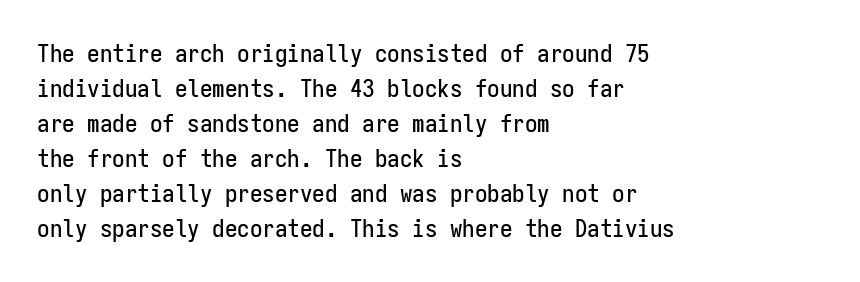
Q: Is the text italic (slanted)? A: No, it is upright.
Q: Is the text underlined? A: No.
Q: How is the paragraph aligned? A: Left-aligned.
Q: Is the spacing between letters normal or unusually wide? A: Normal.
Q: Is the spacing between lines tight, normal or loose? A: Normal.
